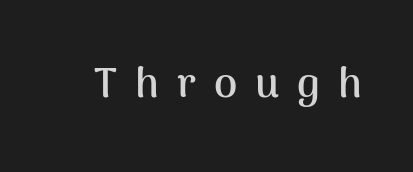
{"serif": "no", "italic": "no", "bold": "yes", "weight": "semibold", "width": "normal", "stroke_contrast": "medium", "x_height": "medium", "monospaced": "no", "underline": "no", "letter_spacing": "wide", "letter_spacing_em": 0.43, "glyph_px": 42}
